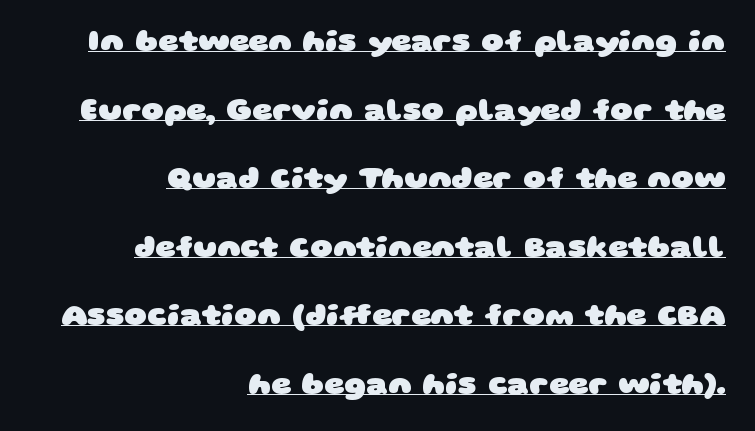
The image shows 31 px heavy, wide sans-serif type; set right-aligned, loose line spacing (2.21x), normal letter spacing, underlined; low stroke contrast and a large x-height.
